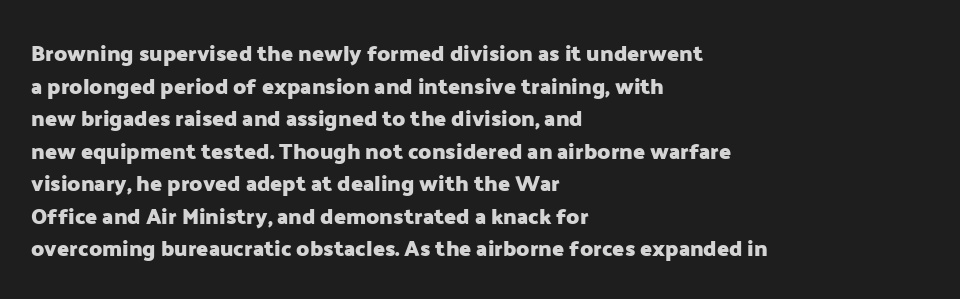
The image shows 22 px bold type, upright; set left-aligned, normal line spacing (1.48x), normal letter spacing, not underlined.
